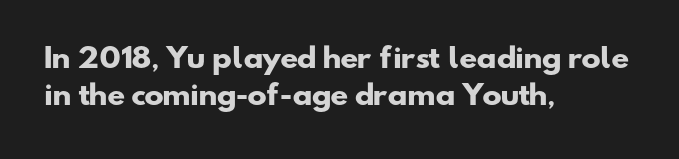
Quick note: interline space is typical. This rendering leaves character spacing at its baseline value. The characters look thick and weighty, a clear bold. The foot of each line stays bare and open. This sample is left-justified, so line endings fall wherever the words run out.
